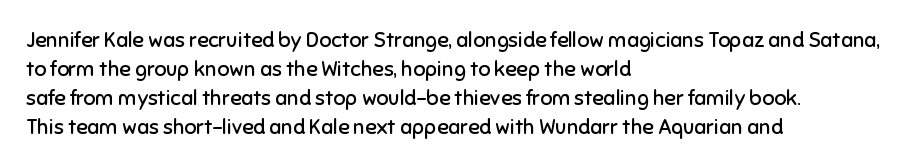
Letters rest on an invisible, unmarked baseline. Heaviness? Minimal to ordinary, like unemphasized prose. The rendering anchors every line to the left-hand side. The line-height multiplier appears to be the usual default.
